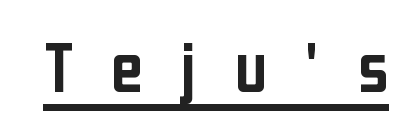
Q: Is the text italic (slanted)? A: No, it is upright.
Q: Is the typeface a serif or a sans-serif typeface? A: Sans-serif.
Q: Is the text underlined? A: Yes.
Q: Is the spacing between letters normal or unusually wide? A: Unusually wide.
Q: Width (condensed, normal, or wide)? A: Condensed.
Q: Stroke contrast? A: Low.
Q: x-height? A: Medium.
Q: Monospaced? A: No.
